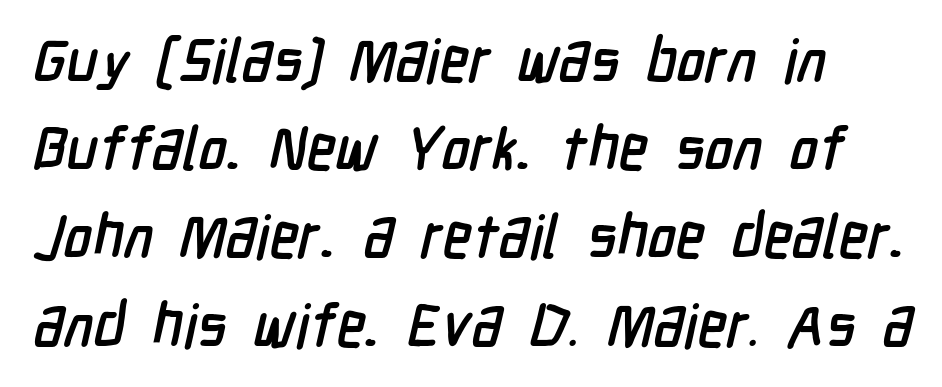
Q: Is the typeface a serif or a sans-serif typeface? A: Sans-serif.
Q: Is the text underlined? A: No.
Q: Is the spacing between letters normal or unusually wide? A: Normal.
Q: Is the spacing between lines tight, normal or loose? A: Normal.
Q: Width (condensed, normal, or wide)? A: Condensed.
Q: Stroke contrast? A: Low.
Q: x-height? A: Medium.
Q: Monospaced? A: No.
